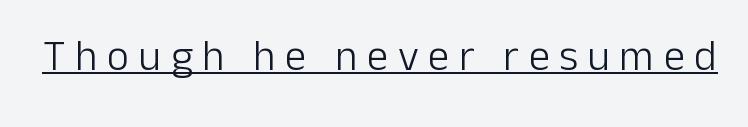
Q: Is the text bold? A: No.
Q: Is the text italic (slanted)? A: No, it is upright.
Q: Is the typeface a serif or a sans-serif typeface? A: Sans-serif.
Q: Is the text underlined? A: Yes.
Q: Is the spacing between letters normal or unusually wide? A: Unusually wide.
Q: Width (condensed, normal, or wide)? A: Normal.
Q: Stroke contrast? A: Low.
Q: x-height? A: Medium.
Q: Monospaced? A: No.
